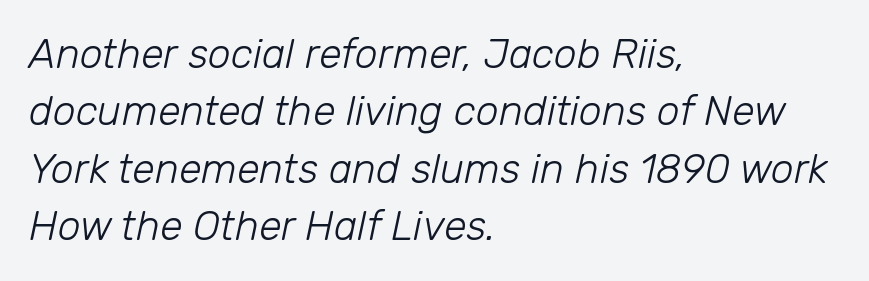
These lines are rendered in a variable-pitch font. The type is set solid horizontally, with unmodified tracking. How would I describe the line gaps? Plain and ordinary. Every character sits at an angle, as italics do.
